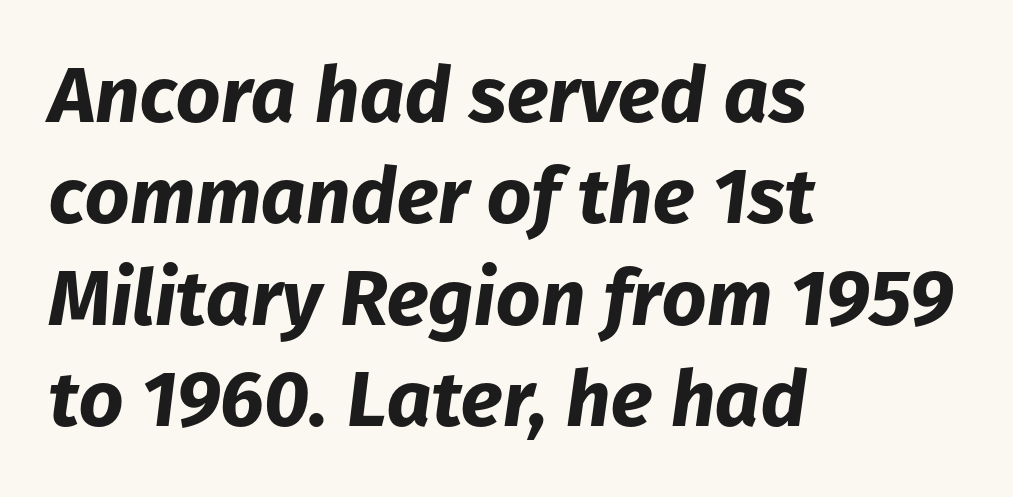
Q: Is the text bold? A: Yes.
Q: Is the text italic (slanted)? A: Yes, it leans right by about 8 degrees.
Q: Is the text underlined? A: No.
Q: How is the paragraph aligned? A: Left-aligned.
Q: Is the spacing between letters normal or unusually wide? A: Normal.
Q: Is the spacing between lines tight, normal or loose? A: Normal.
Q: Width (condensed, normal, or wide)? A: Normal.
Q: Stroke contrast? A: Low.
Q: x-height? A: Medium.
Q: Monospaced? A: No.
